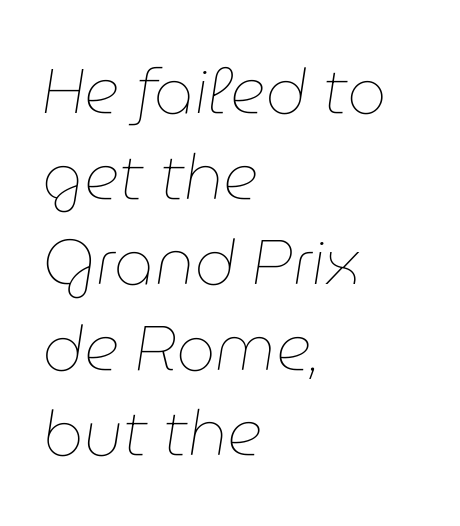
{"italic": "yes", "lean": "right", "slant_degrees": 9, "bold": "no", "weight": "thin", "width": "normal", "stroke_contrast": "low", "x_height": "medium", "monospaced": "no", "underline": "no", "align": "left", "line_spacing": "normal", "line_spacing_ratio": 1.38, "letter_spacing": "normal", "letter_spacing_em": 0.0, "glyph_px": 62}
